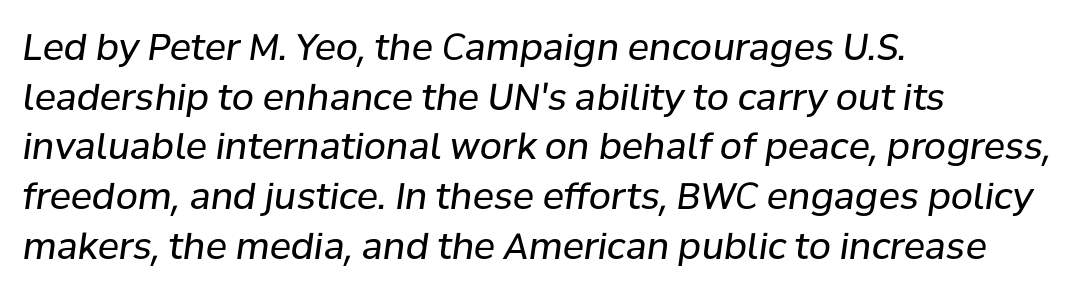
{"italic": "yes", "lean": "right", "slant_degrees": 8, "bold": "no", "weight": "regular", "width": "normal", "stroke_contrast": "low", "x_height": "medium", "monospaced": "no", "underline": "no", "align": "left", "line_spacing": "normal", "line_spacing_ratio": 1.38, "letter_spacing": "normal", "letter_spacing_em": 0.0, "glyph_px": 36}
